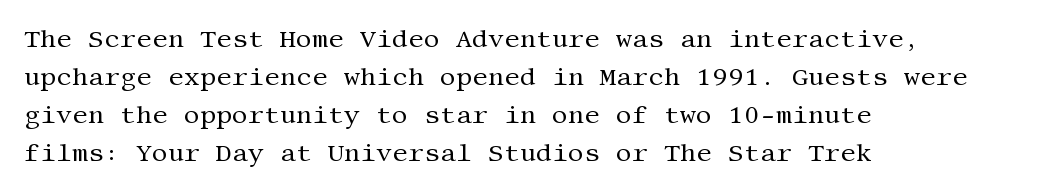
Q: Is the text bold? A: No.
Q: Is the text italic (slanted)? A: No, it is upright.
Q: Is the text underlined? A: No.
Q: How is the paragraph aligned? A: Left-aligned.
Q: Is the spacing between letters normal or unusually wide? A: Normal.
Q: Is the spacing between lines tight, normal or loose? A: Normal.
